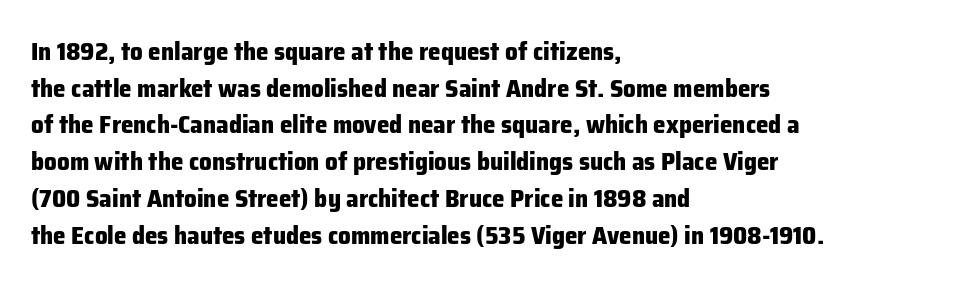
Q: Is the text bold? A: Yes.
Q: Is the text italic (slanted)? A: No, it is upright.
Q: Is the text underlined? A: No.
Q: How is the paragraph aligned? A: Left-aligned.
Q: Is the spacing between letters normal or unusually wide? A: Normal.
Q: Is the spacing between lines tight, normal or loose? A: Normal.
